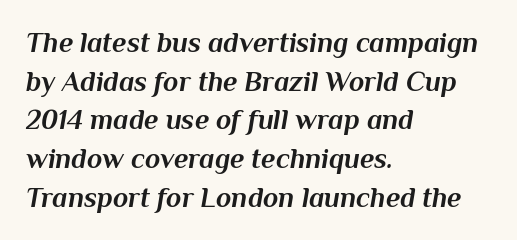
Q: Is the text bold? A: Yes.
Q: Is the text italic (slanted)? A: Yes, it leans right by about 10 degrees.
Q: Is the text underlined? A: No.
Q: How is the paragraph aligned? A: Left-aligned.
Q: Is the spacing between letters normal or unusually wide? A: Normal.
Q: Is the spacing between lines tight, normal or loose? A: Normal.
Q: Width (condensed, normal, or wide)? A: Normal.
Q: Stroke contrast? A: Medium.
Q: x-height? A: Medium.
Q: Monospaced? A: No.
